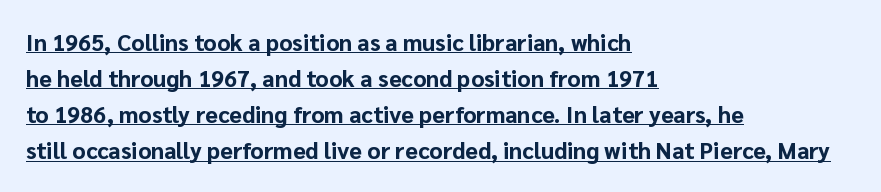
Q: Is the text bold? A: Yes.
Q: Is the text italic (slanted)? A: No, it is upright.
Q: Is the text underlined? A: Yes.
Q: How is the paragraph aligned? A: Left-aligned.
Q: Is the spacing between letters normal or unusually wide? A: Normal.
Q: Is the spacing between lines tight, normal or loose? A: Normal.
